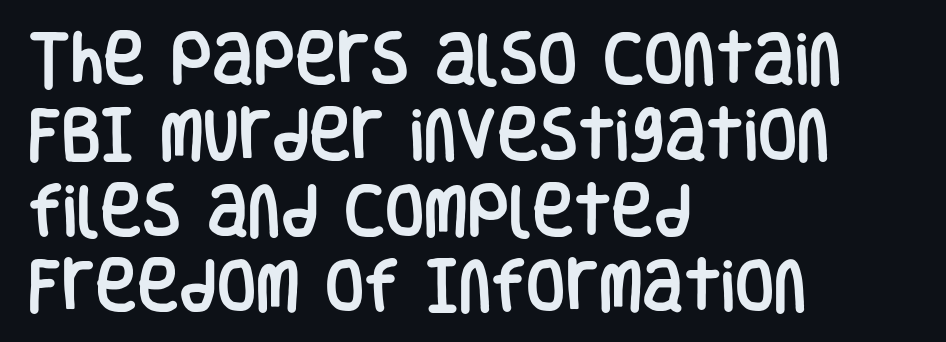
{"serif": "no", "italic": "no", "width": "condensed", "stroke_contrast": "low", "x_height": "large", "monospaced": "no", "underline": "no", "align": "left", "line_spacing": "normal", "line_spacing_ratio": 1.33, "letter_spacing": "normal", "letter_spacing_em": 0.0, "glyph_px": 57}
